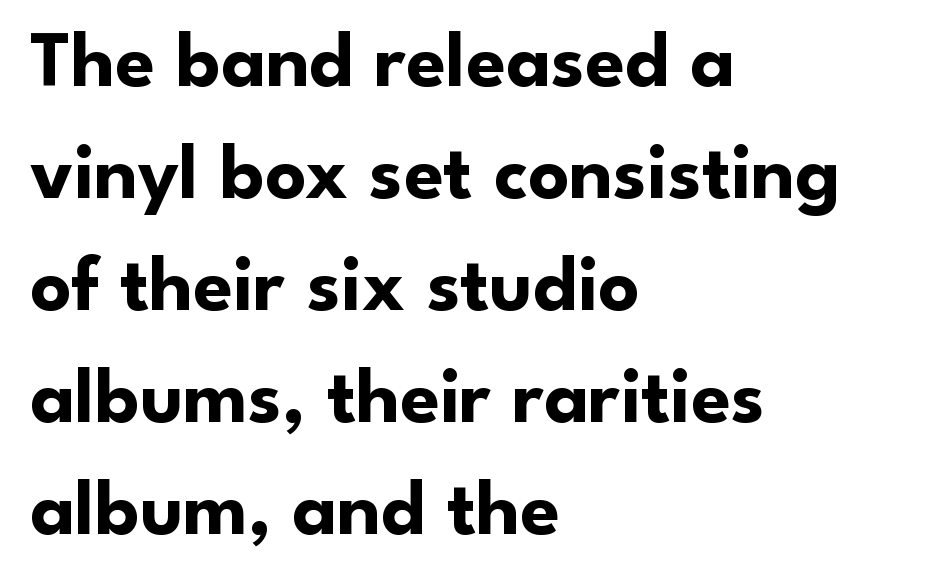
The image shows 80 px bold sans-serif type, upright; set left-aligned, normal line spacing (1.4x), normal letter spacing, not underlined; low stroke contrast and a small x-height.
